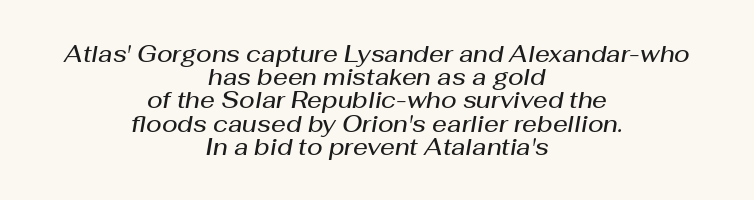
The image shows 23 px text type, italic (leaning right); set centered, tight line spacing (1.01x), normal letter spacing, not underlined.
